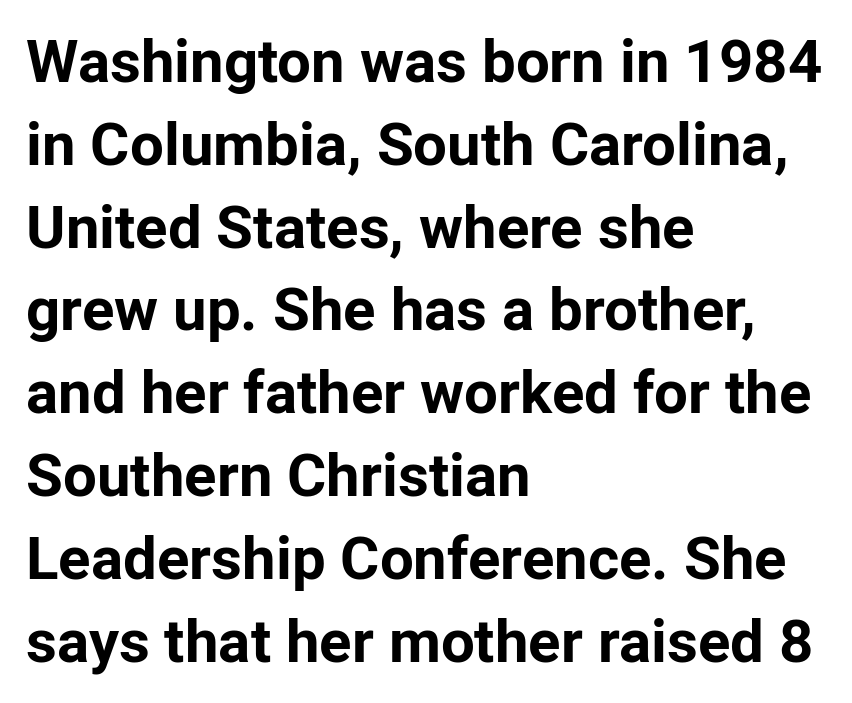
{"serif": "no", "italic": "no", "bold": "yes", "weight": "bold", "width": "normal", "stroke_contrast": "low", "x_height": "medium", "monospaced": "no", "underline": "no", "align": "left", "line_spacing": "normal", "line_spacing_ratio": 1.38, "letter_spacing": "normal", "letter_spacing_em": 0.0, "glyph_px": 60}
